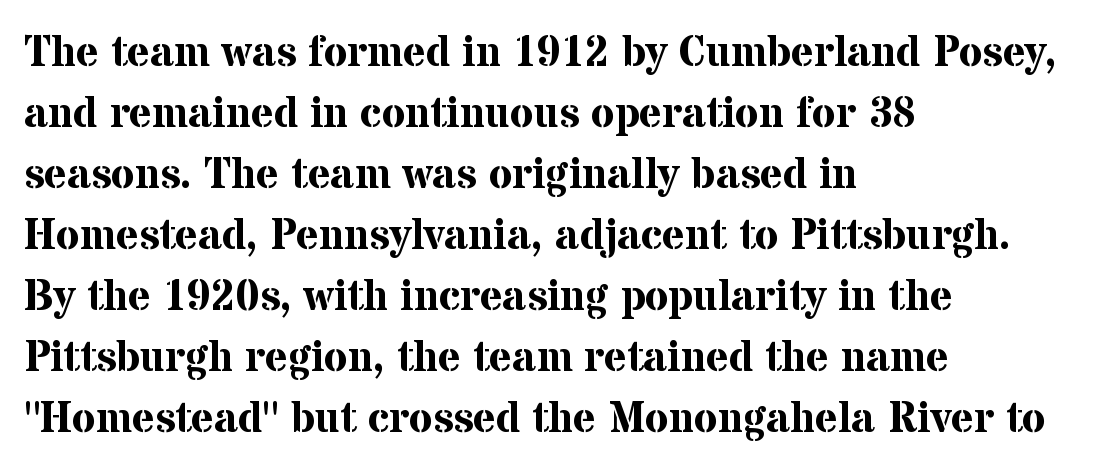
{"serif": "yes", "italic": "no", "bold": "yes", "weight": "bold", "width": "normal", "stroke_contrast": "medium", "x_height": "medium", "monospaced": "no", "underline": "no", "align": "left", "line_spacing": "normal", "line_spacing_ratio": 1.42, "letter_spacing": "normal", "letter_spacing_em": 0.0, "glyph_px": 43}
